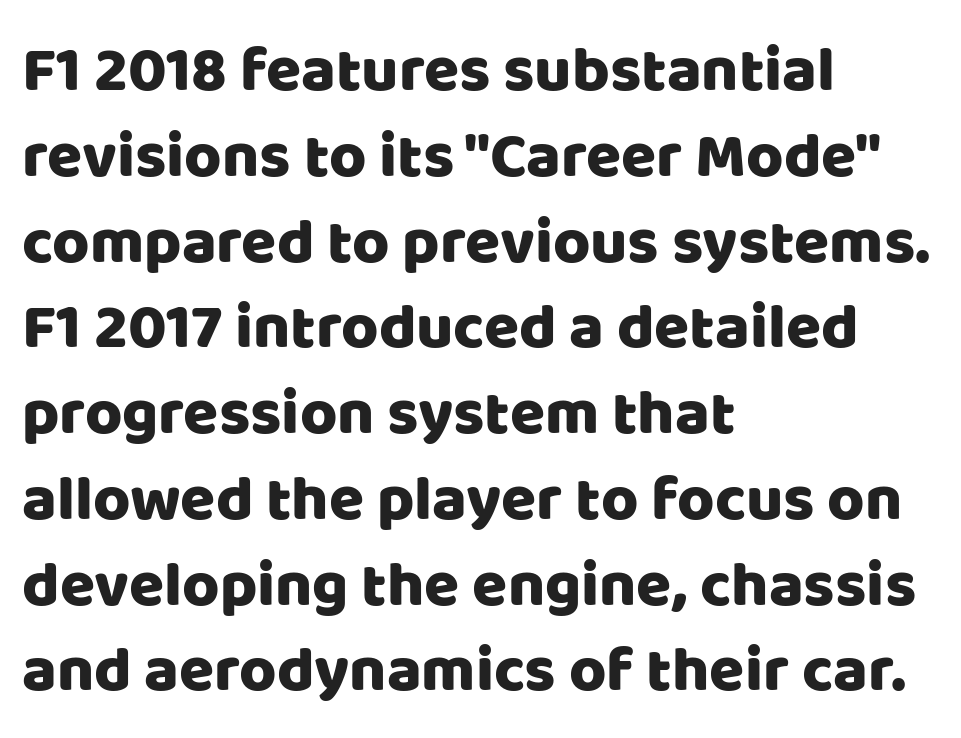
The image shows 64 px sans-serif type, upright; set left-aligned, normal line spacing (1.34x), normal letter spacing, not underlined; low stroke contrast and a large x-height.
